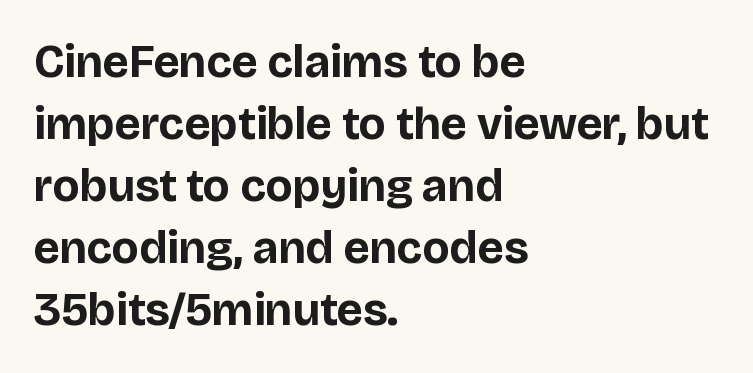
Q: Is the text bold? A: Yes.
Q: Is the text italic (slanted)? A: No, it is upright.
Q: Is the typeface a serif or a sans-serif typeface? A: Sans-serif.
Q: Is the text underlined? A: No.
Q: How is the paragraph aligned? A: Left-aligned.
Q: Is the spacing between letters normal or unusually wide? A: Normal.
Q: Is the spacing between lines tight, normal or loose? A: Normal.
Q: Width (condensed, normal, or wide)? A: Normal.
Q: Stroke contrast? A: Low.
Q: x-height? A: Large.
Q: Monospaced? A: No.
